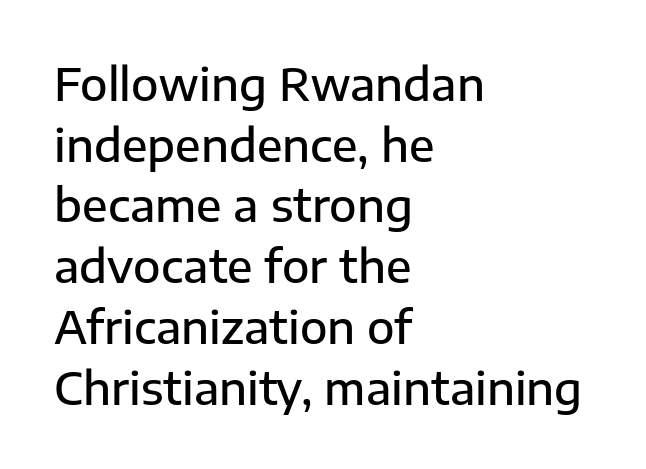
The image shows 45 px semibold sans-serif type, upright; set left-aligned, normal line spacing (1.35x), normal letter spacing, not underlined; low stroke contrast and a medium x-height.
